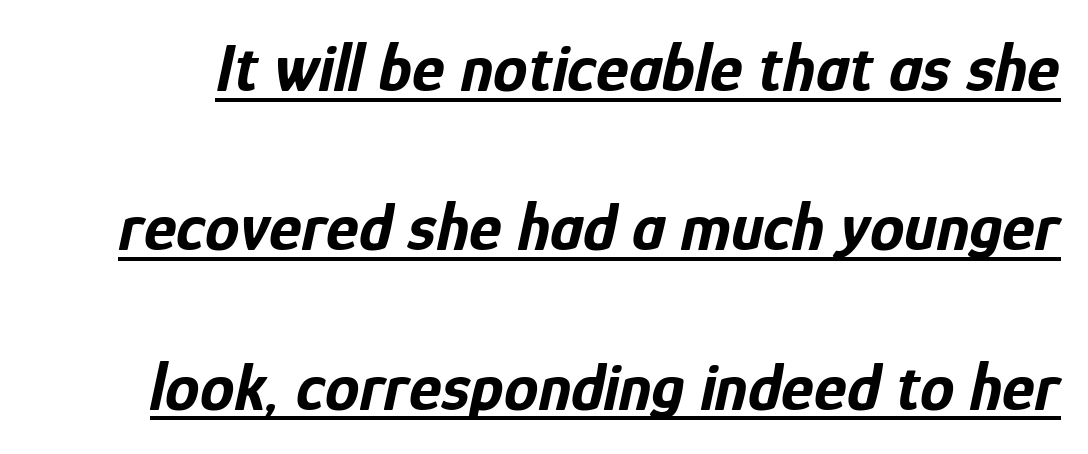
Q: Is the text bold? A: Yes.
Q: Is the text italic (slanted)? A: Yes, it leans right by about 12 degrees.
Q: Is the text underlined? A: Yes.
Q: Is the spacing between letters normal or unusually wide? A: Normal.
Q: Is the spacing between lines tight, normal or loose? A: Loose.
Q: Width (condensed, normal, or wide)? A: Condensed.
Q: Stroke contrast? A: Low.
Q: x-height? A: Medium.
Q: Monospaced? A: No.
